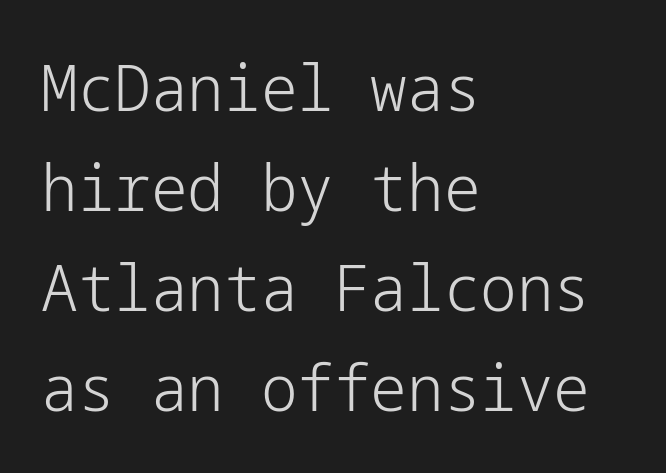
Q: Is the text bold? A: No.
Q: Is the text italic (slanted)? A: No, it is upright.
Q: Is the typeface a serif or a sans-serif typeface? A: Sans-serif.
Q: Is the text underlined? A: No.
Q: How is the paragraph aligned? A: Left-aligned.
Q: Is the spacing between letters normal or unusually wide? A: Normal.
Q: Is the spacing between lines tight, normal or loose? A: Normal.
Q: Width (condensed, normal, or wide)? A: Normal.
Q: Stroke contrast? A: Low.
Q: x-height? A: Medium.
